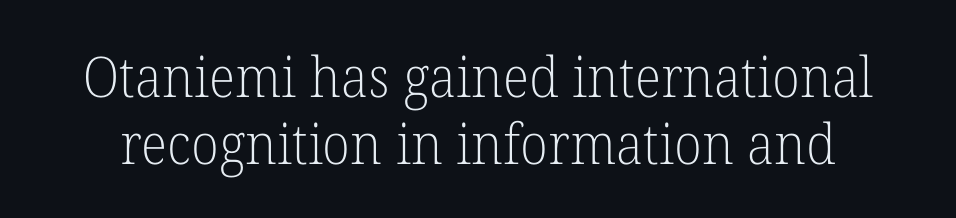
Q: Is the text bold? A: No.
Q: Is the text italic (slanted)? A: No, it is upright.
Q: Is the typeface a serif or a sans-serif typeface? A: Serif.
Q: Is the text underlined? A: No.
Q: Is the spacing between letters normal or unusually wide? A: Normal.
Q: Width (condensed, normal, or wide)? A: Normal.
Q: Stroke contrast? A: Low.
Q: x-height? A: Medium.
Q: Monospaced? A: No.
